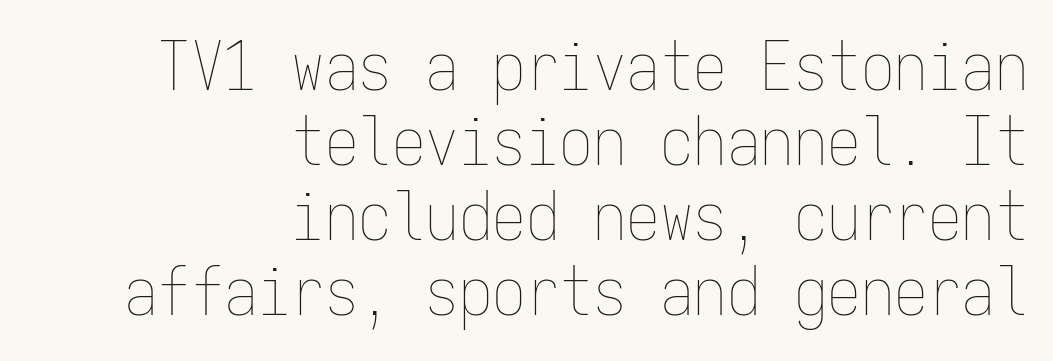
{"italic": "no", "bold": "no", "weight": "thin", "width": "condensed", "stroke_contrast": "low", "x_height": "medium", "monospaced": "yes", "underline": "no", "align": "right", "line_spacing": "tight", "line_spacing_ratio": 1.12, "letter_spacing": "normal", "letter_spacing_em": 0.0, "glyph_px": 67}
